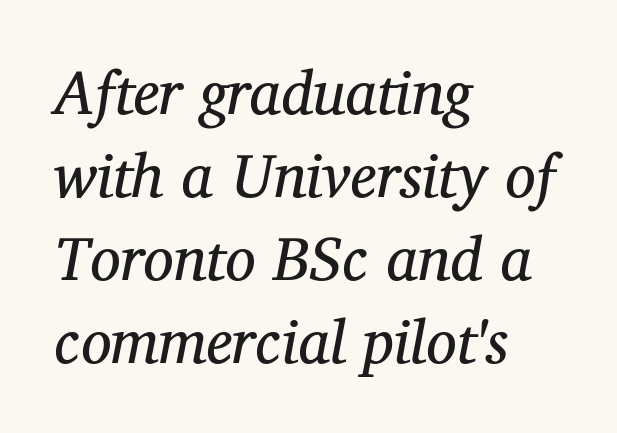
Q: Is the text bold? A: No.
Q: Is the text italic (slanted)? A: Yes, it leans right by about 12 degrees.
Q: Is the typeface a serif or a sans-serif typeface? A: Serif.
Q: Is the text underlined? A: No.
Q: How is the paragraph aligned? A: Left-aligned.
Q: Is the spacing between letters normal or unusually wide? A: Normal.
Q: Is the spacing between lines tight, normal or loose? A: Normal.
Q: Width (condensed, normal, or wide)? A: Normal.
Q: Stroke contrast? A: Medium.
Q: x-height? A: Medium.
Q: Monospaced? A: No.
